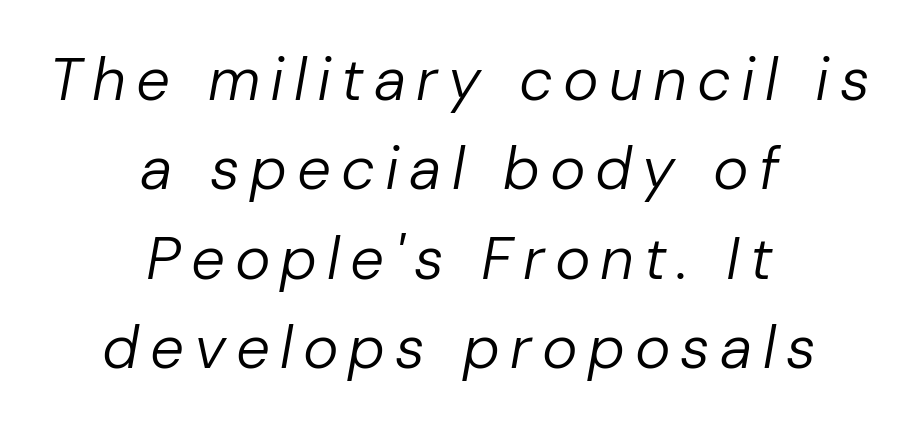
This sample has the flowing, uneven cadence of proportional lettering. The font is comparable to plain body text, perhaps lighter. The specimen reads as italic at a glance. Beneath every word, the page is bare. Vertical spacing — default.
